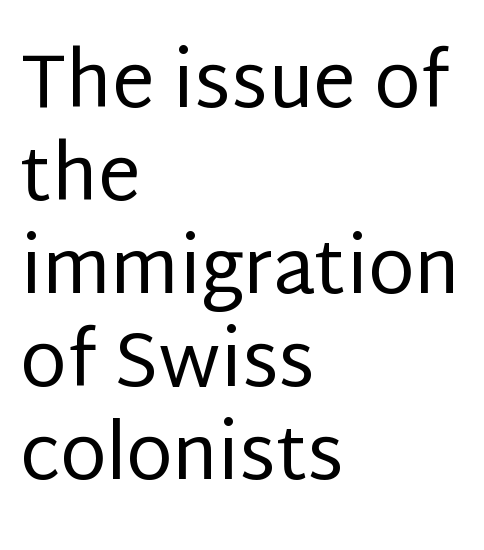
The setting favours the left margin, as ordinary paragraphs usually do. Between one letter and the next there's only the usual sliver of space. No extra ink here — the face is not bold. The area under the type is left untouched. Character widths vary here, with narrow letters taking less room than wide ones.
